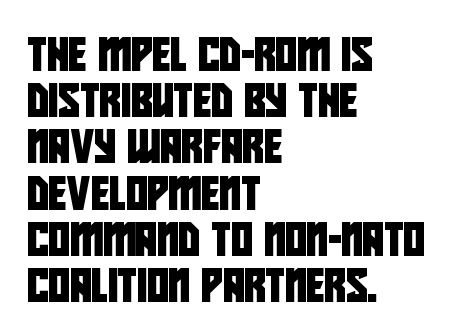
Q: Is the typeface a serif or a sans-serif typeface? A: Sans-serif.
Q: Is the text underlined? A: No.
Q: How is the paragraph aligned? A: Left-aligned.
Q: Is the spacing between letters normal or unusually wide? A: Normal.
Q: Is the spacing between lines tight, normal or loose? A: Normal.
Q: Width (condensed, normal, or wide)? A: Condensed.
Q: Stroke contrast? A: Low.
Q: x-height? A: Large.
Q: Monospaced? A: No.
